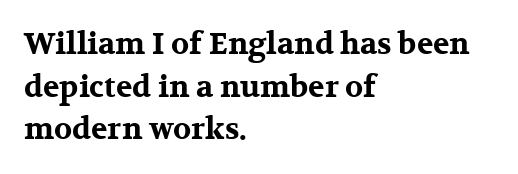
The image shows 30 px bold, wide serif type, upright; set left-aligned, normal line spacing (1.42x), normal letter spacing, not underlined; medium stroke contrast and a medium x-height.
